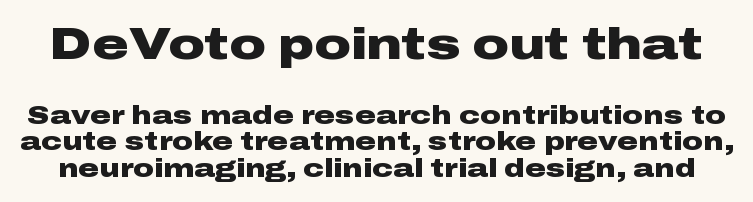
Q: Is the text bold? A: Yes.
Q: Is the text italic (slanted)? A: No, it is upright.
Q: Is the typeface a serif or a sans-serif typeface? A: Sans-serif.
Q: Is the text underlined? A: No.
Q: Is the spacing between letters normal or unusually wide? A: Normal.
Q: Is the spacing between lines tight, normal or loose? A: Tight.
Q: Which block of text is set in a larger size, the first (top) or the second (bottom)? A: The first (top) one.
Q: Width (condensed, normal, or wide)? A: Wide.
Q: Stroke contrast? A: Low.
Q: x-height? A: Medium.
Q: Monospaced? A: No.
